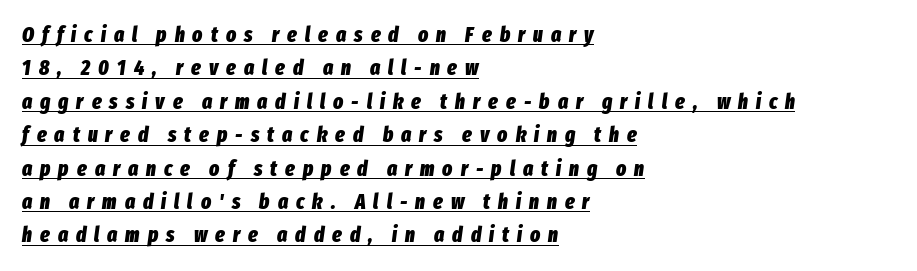
Does the copy run flush right? No — it runs flush left. Every word sits above its own underline. Honestly, the row spacing looks completely unremarkable. Slant detected: the letters are inclined. Honestly, the letter spacing is so wide it's the main thing you notice. Look at the stroke-to-counter ratio: heavy, a bold.
